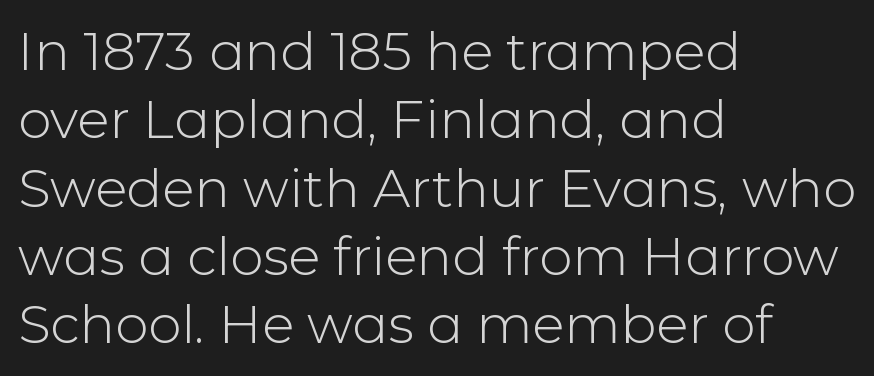
Underline: absent. Spacing verdict: proportional, widths tailored to each character. Heft: none added — not bold. Posture: vertical. The rendering anchors every line to the left-hand side.
